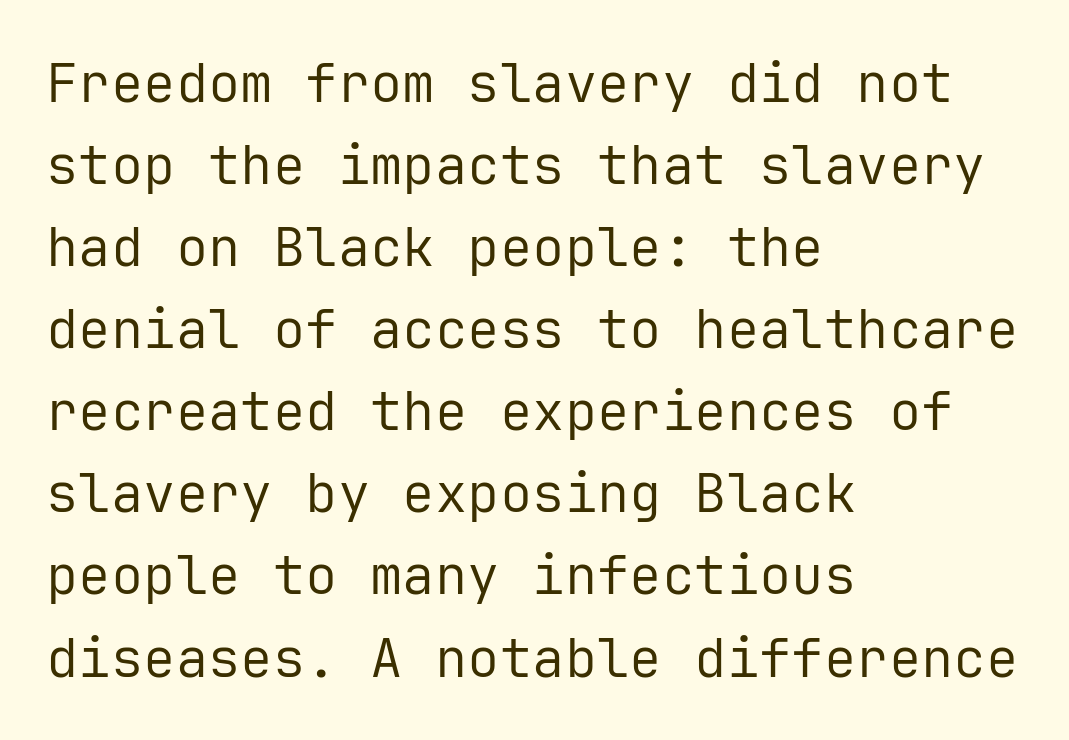
The typesetter chose a ragged-right arrangement here. Ink coverage per letter is moderate at most. Designer's note — italics off, roman on. These lines are rendered in a fixed-pitch font. The text was rendered using a sans face with plain stroke endings. The gaps between neighbouring characters are ordinary and unremarkable.
